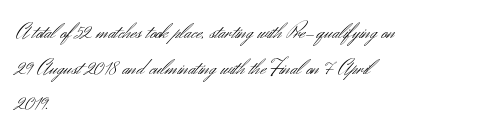
Q: Is the text bold? A: No.
Q: Is the text italic (slanted)? A: Yes.
Q: Is the text underlined? A: No.
Q: How is the paragraph aligned? A: Left-aligned.
Q: Is the spacing between letters normal or unusually wide? A: Normal.
Q: Is the spacing between lines tight, normal or loose? A: Normal.
